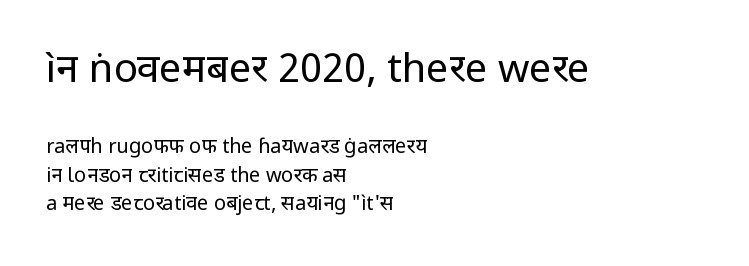
{"serif": "no", "italic": "no", "bold": "no", "weight": "regular", "width": "normal", "stroke_contrast": "low", "x_height": "medium", "monospaced": "no", "underline": "no", "align": "left", "line_spacing": "normal", "line_spacing_ratio": 1.43, "letter_spacing": "normal", "letter_spacing_em": 0.0, "larger_block": "first", "size_ratio": 2.0, "glyph_px": 40}
